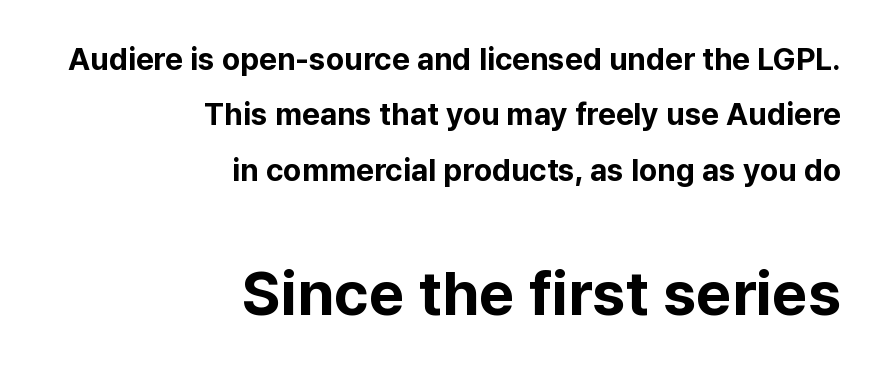
Q: Is the text bold? A: Yes.
Q: Is the text italic (slanted)? A: No, it is upright.
Q: Is the typeface a serif or a sans-serif typeface? A: Sans-serif.
Q: Is the text underlined? A: No.
Q: How is the paragraph aligned? A: Right-aligned.
Q: Is the spacing between letters normal or unusually wide? A: Normal.
Q: Which block of text is set in a larger size, the first (top) or the second (bottom)? A: The second (bottom) one.
Q: Width (condensed, normal, or wide)? A: Normal.
Q: Stroke contrast? A: Low.
Q: x-height? A: Medium.
Q: Monospaced? A: No.
